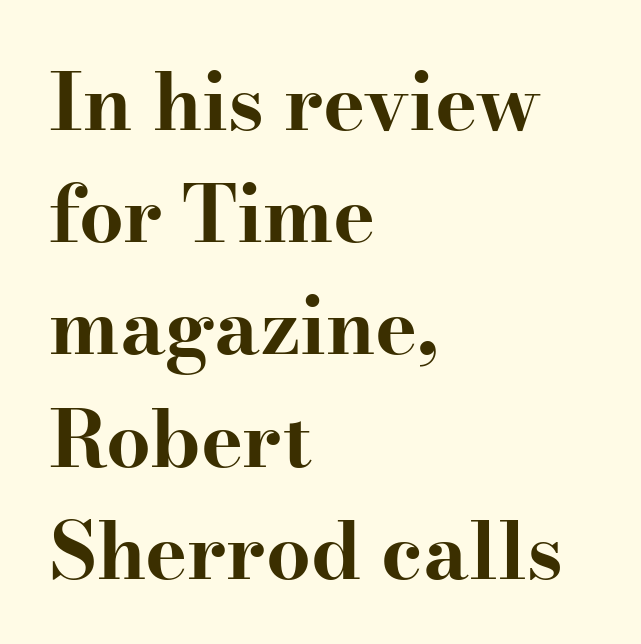
{"serif": "yes", "italic": "no", "bold": "yes", "weight": "bold", "width": "wide", "stroke_contrast": "high", "x_height": "small", "monospaced": "no", "underline": "no", "align": "left", "line_spacing": "normal", "line_spacing_ratio": 1.42, "letter_spacing": "normal", "letter_spacing_em": 0.0, "glyph_px": 79}
